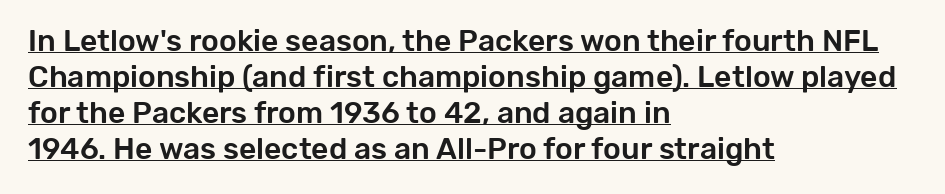
Posture: vertical. You could not count columns in this text — the font is proportionally spaced. Reading down the block, your eye returns to a fixed left position each line. The font family rendered here belongs to the sans-serif group. These characters rest on top of a visible drawn line. Nobody touched the tracking dial on this one.
